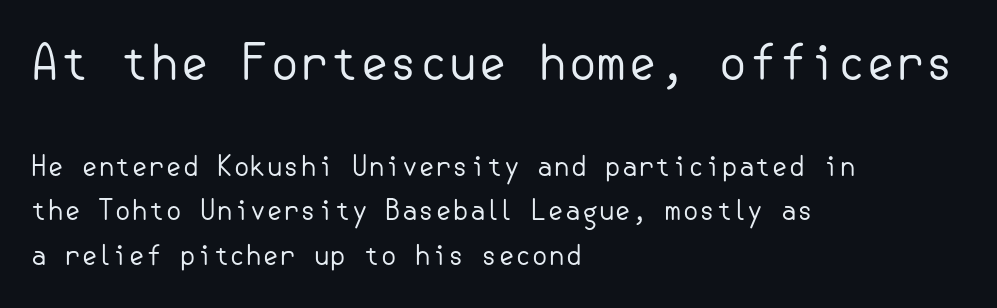
The image shows 48 px regular-weight sans-serif type, upright; set left-aligned, normal line spacing (1.64x), normal letter spacing, not underlined; the first (top) block is 1.78x larger; low stroke contrast and a small x-height.
